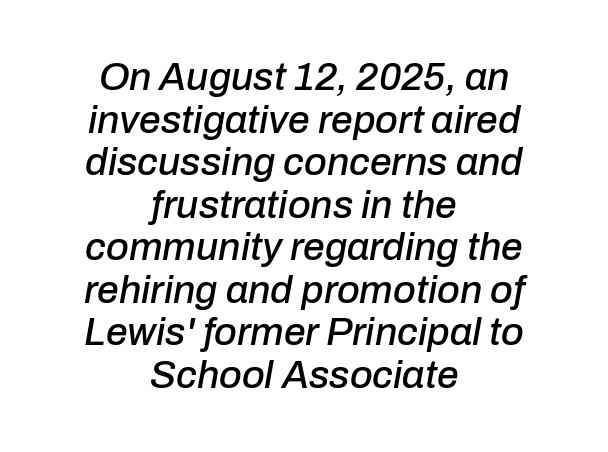
Character widths vary here, with narrow letters taking less room than wide ones. Is there much room between lines? No — they nearly touch. The rendering positions every line midway between the sides. Letter spacing: default. These lines were composed using italics.
